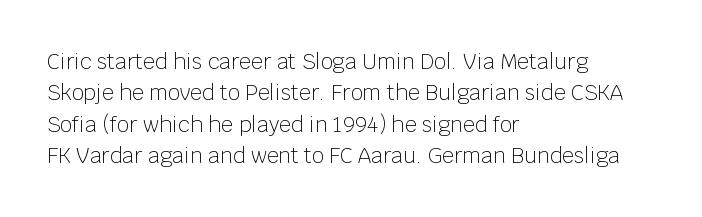
Ordinary non-slanted type is in use. Honestly, the row spacing looks completely unremarkable. These lines keep a tight, regular rhythm from letter to letter. These lines stack with their left ends in a neat column.
